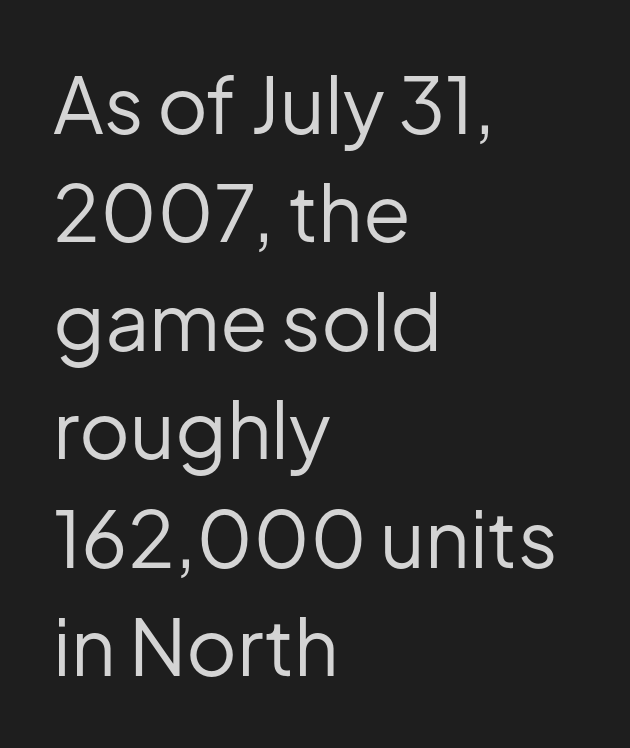
{"serif": "no", "italic": "no", "bold": "no", "weight": "regular", "width": "normal", "stroke_contrast": "low", "x_height": "medium", "monospaced": "no", "underline": "no", "align": "left", "line_spacing": "normal", "line_spacing_ratio": 1.39, "letter_spacing": "normal", "letter_spacing_em": 0.0, "glyph_px": 78}
